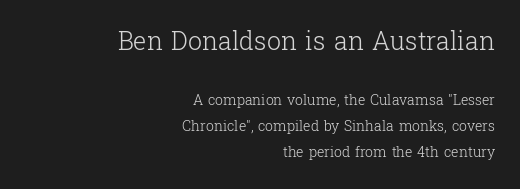
{"italic": "no", "bold": "no", "underline": "no", "align": "right", "line_spacing_ratio": 1.84, "letter_spacing": "normal", "letter_spacing_em": 0.0, "larger_block": "first", "size_ratio": 1.79, "glyph_px": 25}
